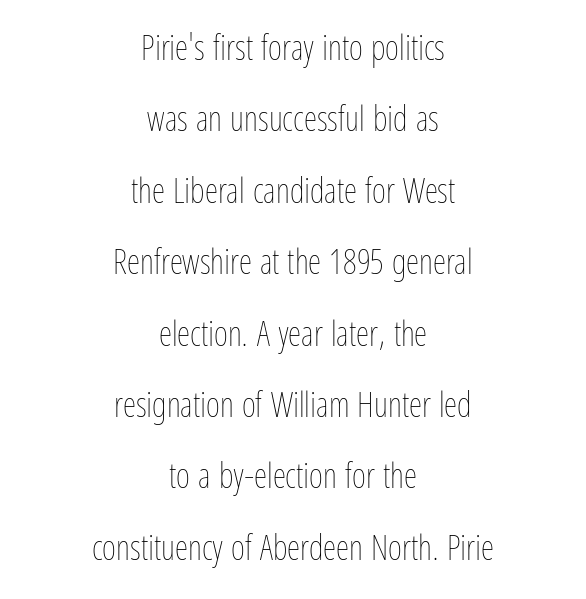
The image shows 34 px thin, condensed type, upright; set centered, loose line spacing (2.1x), normal letter spacing, not underlined; low stroke contrast and a medium x-height.
